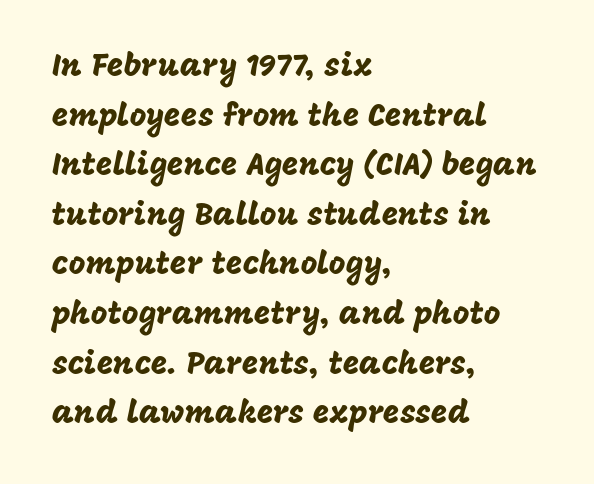
{"serif": "no", "width": "normal", "stroke_contrast": "low", "x_height": "large", "monospaced": "no", "underline": "no", "align": "left", "line_spacing": "normal", "line_spacing_ratio": 1.55, "letter_spacing": "normal", "letter_spacing_em": 0.0, "glyph_px": 32}
